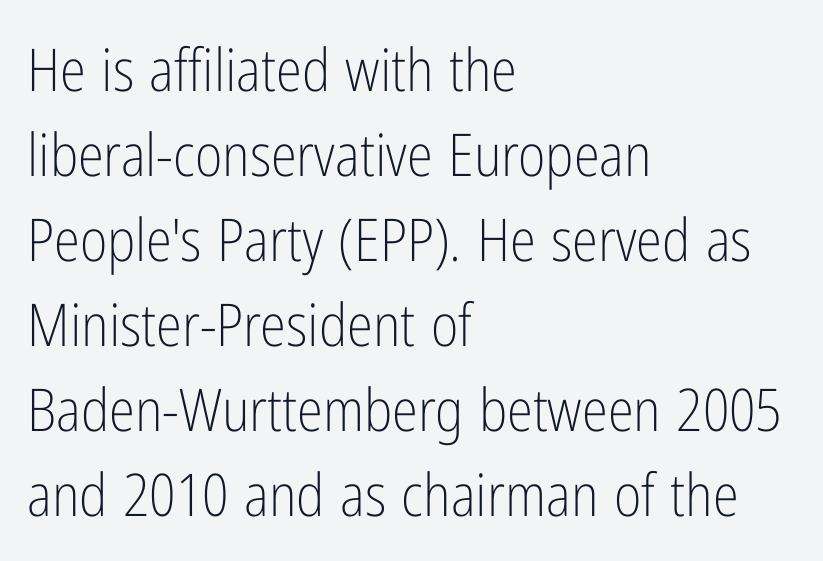
{"serif": "no", "italic": "no", "bold": "no", "weight": "light", "width": "condensed", "stroke_contrast": "low", "x_height": "medium", "monospaced": "no", "underline": "no", "align": "left", "line_spacing": "normal", "line_spacing_ratio": 1.44, "letter_spacing": "normal", "letter_spacing_em": 0.0, "glyph_px": 59}
